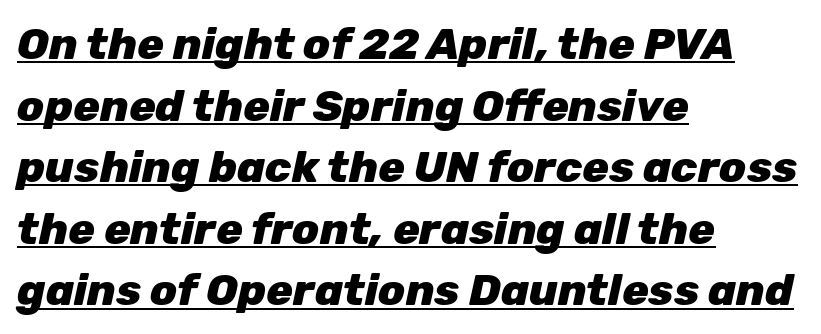
Q: Is the text bold? A: Yes.
Q: Is the text italic (slanted)? A: Yes, it leans right by about 12 degrees.
Q: Is the text underlined? A: Yes.
Q: How is the paragraph aligned? A: Left-aligned.
Q: Is the spacing between letters normal or unusually wide? A: Normal.
Q: Is the spacing between lines tight, normal or loose? A: Normal.
Q: Width (condensed, normal, or wide)? A: Normal.
Q: Stroke contrast? A: Low.
Q: x-height? A: Medium.
Q: Monospaced? A: No.
